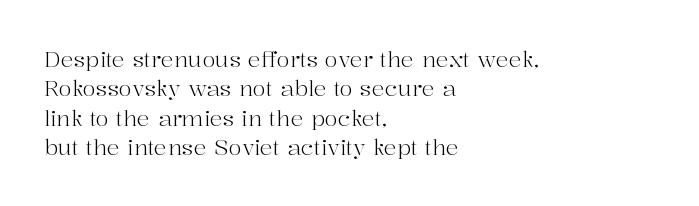
Caption: face not bold, strokes unweighted. Whoever set this chose a conventional vertical rhythm. This sample uses plain, unmodified letter spacing. The lettering stays uniformly vertical, giving the passage a roman look. Rule under the text: the space is simply empty.
